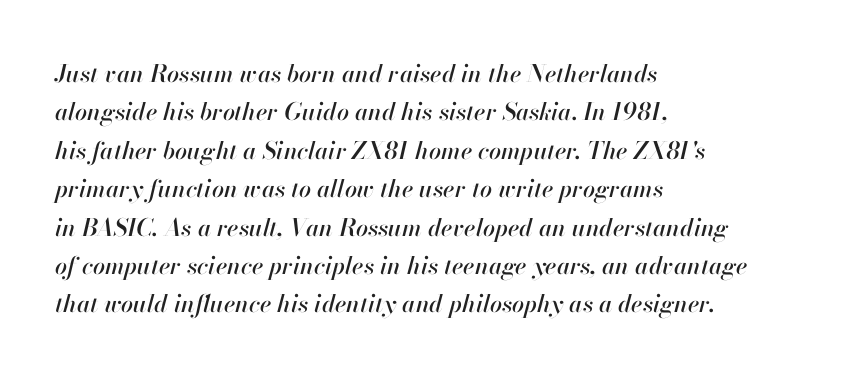
{"italic": "yes", "lean": "right", "slant_degrees": 13, "underline": "no", "align": "left", "line_spacing": "normal", "line_spacing_ratio": 1.6, "letter_spacing": "normal", "letter_spacing_em": 0.0, "glyph_px": 24}
